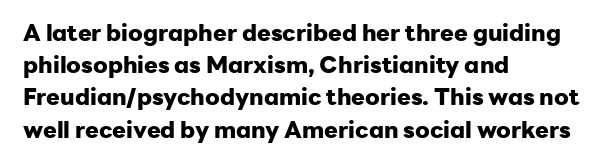
Teacher's note: observe the even left margin — that is flush-left alignment. Tracking here is standard; glyphs follow each other at the usual distance. Horizontal bands of white between lines are of average thickness. Is the type bold? Yes — the strokes are clearly thick and heavy. This is the regular roman posture of the typeface.
